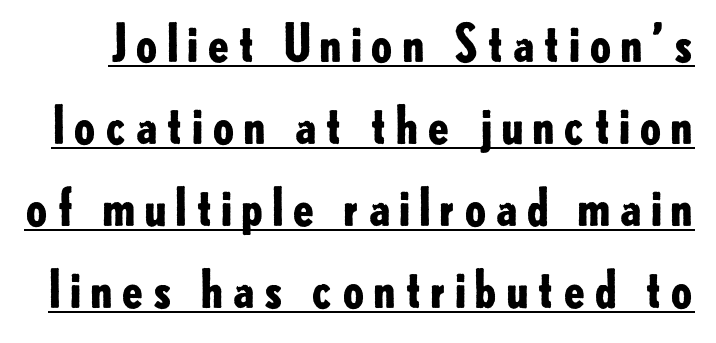
The glyphs in this specimen are sans serif. A continuous stroke trails under the words, as in a hyperlink. Weight check: bold — yes, fully. Quick note: not italic, upright. Note the varied advance widths — an 'i' is clearly narrower than an 'm'. Interline gaps are of average width in this sample.
